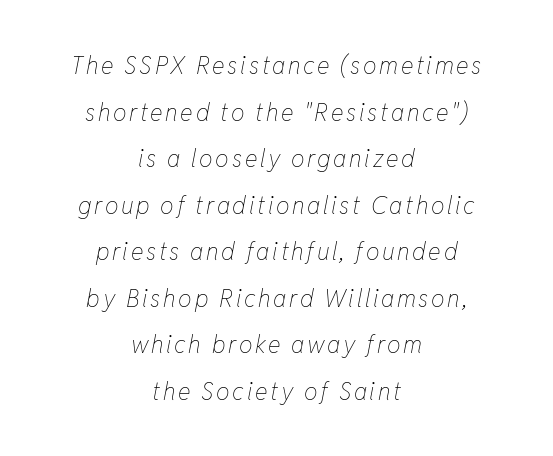
Q: Is the text bold? A: No.
Q: Is the text italic (slanted)? A: Yes, it leans right by about 11 degrees.
Q: Is the text underlined? A: No.
Q: How is the paragraph aligned? A: Centered.
Q: Is the spacing between lines tight, normal or loose? A: Loose.
